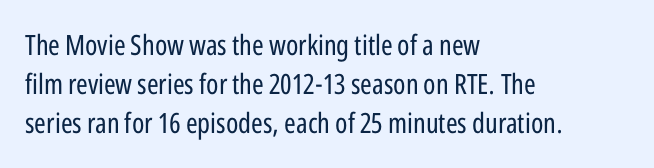
The image shows 28 px regular-weight, condensed sans-serif type, upright; set left-aligned, normal line spacing (1.4x), normal letter spacing, not underlined; low stroke contrast and a medium x-height.
